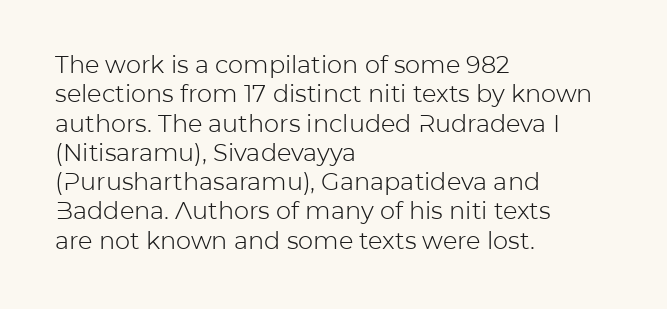
Notice how the stems are strictly vertical — no italics here. Standard letterfit; no display-style spreading of the glyphs. The space beneath each line is pristine and unruled. Counters stay open thanks to moderate or lighter strokes. A classic flush-left, rag-right setting is used for this passage.
